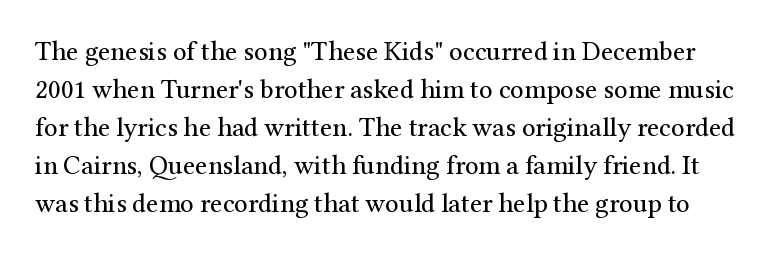
{"italic": "no", "bold": "no", "underline": "no", "line_spacing": "normal", "line_spacing_ratio": 1.41, "letter_spacing": "normal", "letter_spacing_em": 0.0, "glyph_px": 27}
